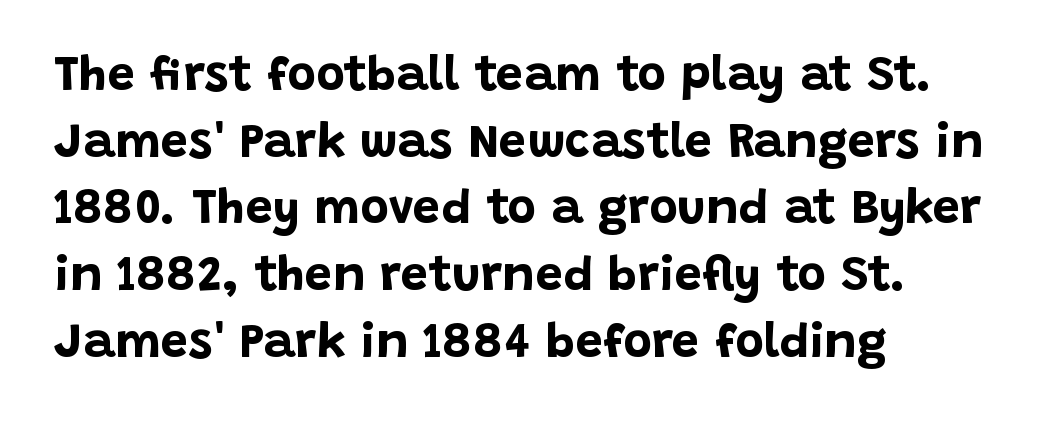
The image shows 49 px bold sans-serif type, upright; set left-aligned, normal line spacing (1.36x), normal letter spacing, not underlined; low stroke contrast and a large x-height.
